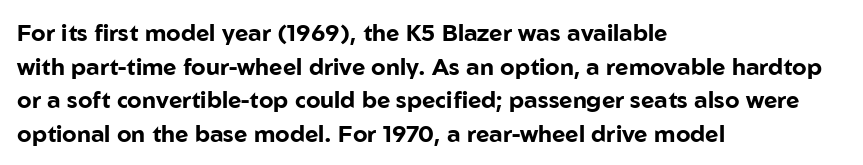
The image shows 23 px bold type, upright; set left-aligned, normal line spacing (1.46x), normal letter spacing, not underlined.
